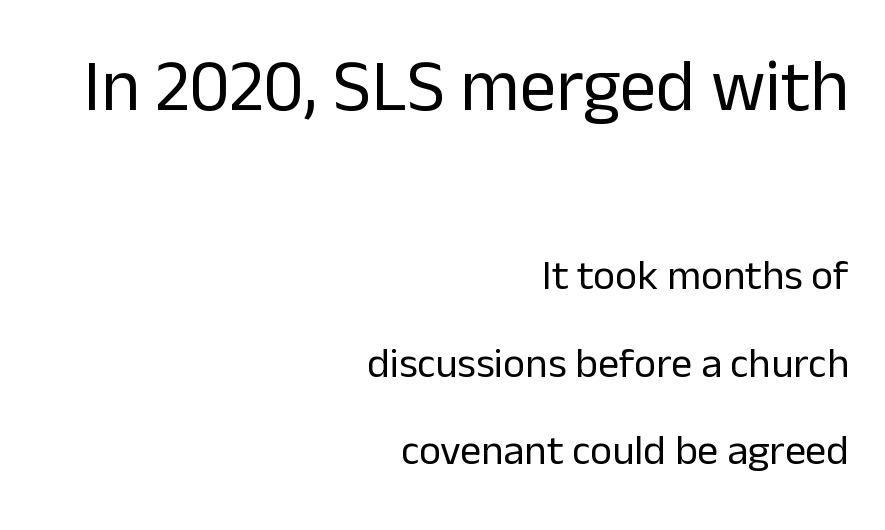
{"serif": "no", "italic": "no", "bold": "no", "weight": "regular", "width": "normal", "stroke_contrast": "low", "x_height": "medium", "monospaced": "no", "underline": "no", "align": "right", "line_spacing": "loose", "line_spacing_ratio": 2.08, "letter_spacing": "normal", "letter_spacing_em": 0.0, "larger_block": "first", "size_ratio": 1.74, "glyph_px": 73}
